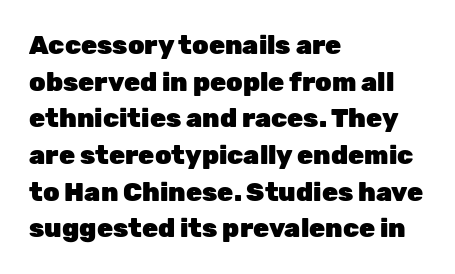
The image shows 26 px bold type, upright; set left-aligned, normal line spacing (1.41x), normal letter spacing, not underlined.
